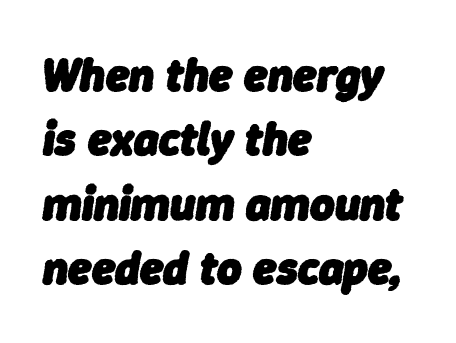
The image shows 47 px heavy type, italic (leaning right); set left-aligned, normal line spacing (1.37x), normal letter spacing, not underlined; low stroke contrast and a medium x-height.
